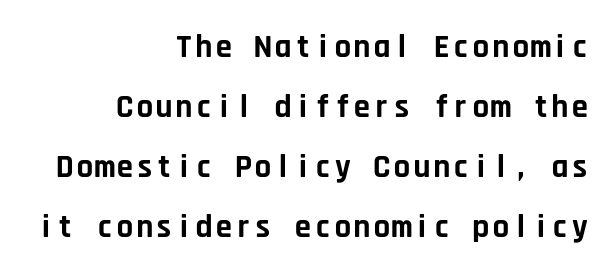
{"serif": "no", "italic": "no", "bold": "yes", "weight": "bold", "width": "normal", "stroke_contrast": "low", "x_height": "large", "monospaced": "yes", "underline": "no", "align": "right", "line_spacing_ratio": 1.82, "letter_spacing": "normal", "letter_spacing_em": 0.0, "glyph_px": 33}
